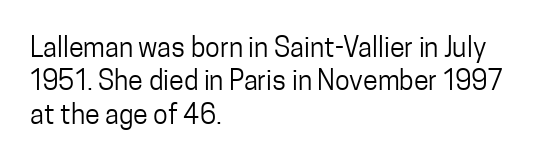
{"italic": "no", "bold": "no", "underline": "no", "align": "left", "line_spacing_ratio": 1.24, "letter_spacing": "normal", "letter_spacing_em": 0.0, "glyph_px": 27}
